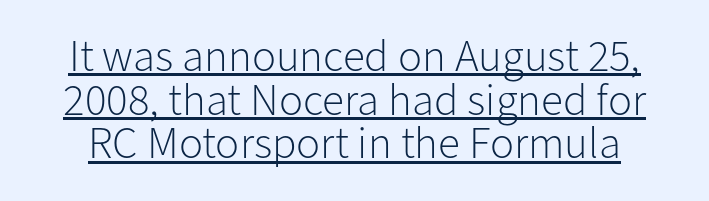
Q: Is the text bold? A: No.
Q: Is the text italic (slanted)? A: No, it is upright.
Q: Is the typeface a serif or a sans-serif typeface? A: Sans-serif.
Q: Is the text underlined? A: Yes.
Q: Is the spacing between letters normal or unusually wide? A: Normal.
Q: Is the spacing between lines tight, normal or loose? A: Tight.
Q: Width (condensed, normal, or wide)? A: Normal.
Q: Stroke contrast? A: Low.
Q: x-height? A: Medium.
Q: Monospaced? A: No.
